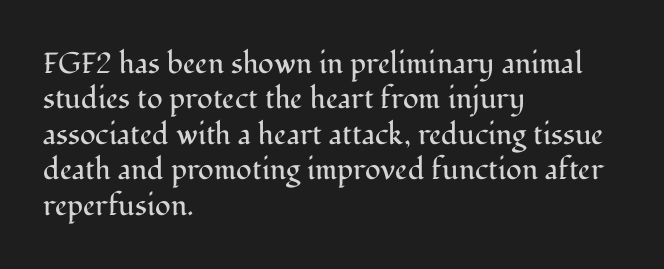
The image shows 29 px regular-weight serif type, upright; set left-aligned, line spacing 1.22x, normal letter spacing, not underlined; medium stroke contrast and a medium x-height.
